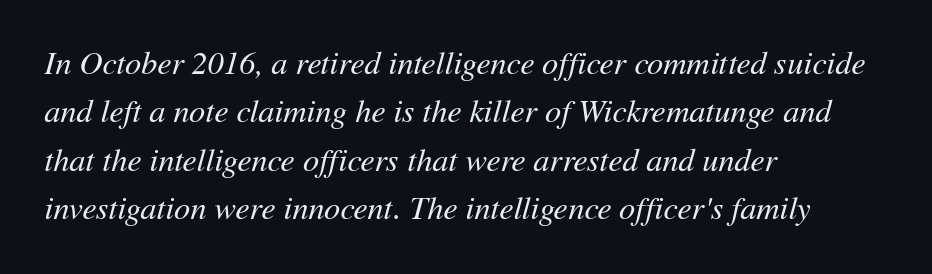
{"italic": "yes", "lean": "right", "slant_degrees": 11, "bold": "no", "weight": "regular", "width": "normal", "stroke_contrast": "medium", "x_height": "medium", "monospaced": "no", "underline": "no", "align": "left", "line_spacing": "normal", "line_spacing_ratio": 1.51, "letter_spacing": "normal", "letter_spacing_em": 0.0, "glyph_px": 32}
